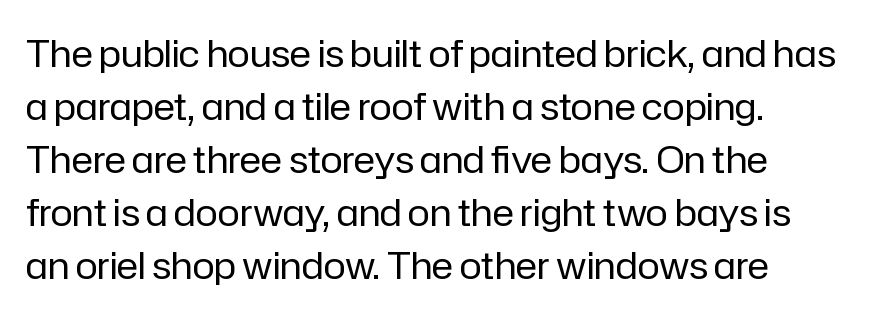
Regular leading. Stroke thickness stays within the range of a standard reading face or lighter. The passage is arranged the way most books set body copy — flush left. The rendering uses natural spacing where letterforms have individual widths. The face used here is a sans, in the tradition of grotesques and geometrics.
